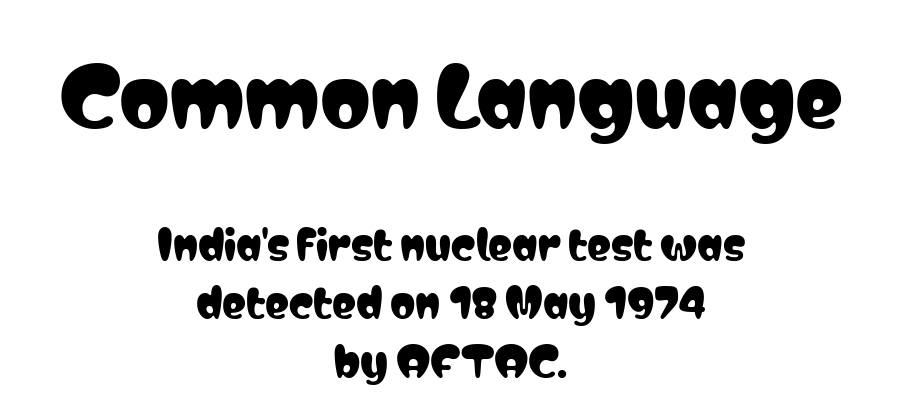
Posture: straight, roman, zero tilt. Compared with typical body copy, the letter spacing here is the same. The words here are not underlined. Varying glyph widths throughout — classic text-font behaviour. This sample keeps an unexceptional amount of space between lines.
